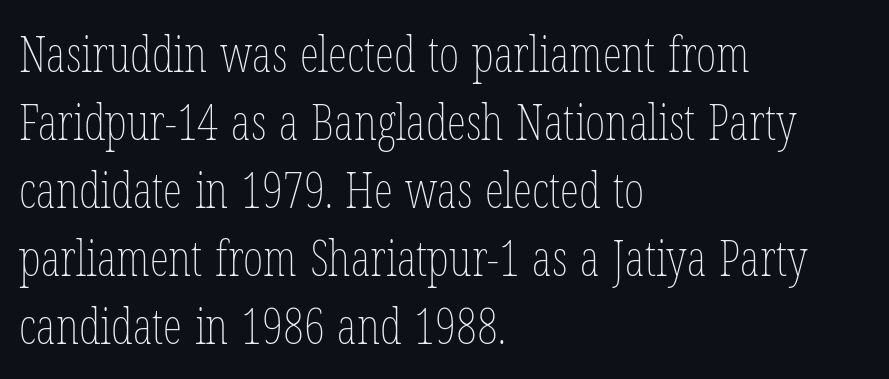
Summary of weight: not heavy and not bold. Inter-character spacing is left at the font's built-in metrics. Is there much room between lines? A standard amount, neither cramped nor airy. Letters rest on an invisible, unmarked baseline. Horizontal alignment here is leftward, the default for most running prose.
